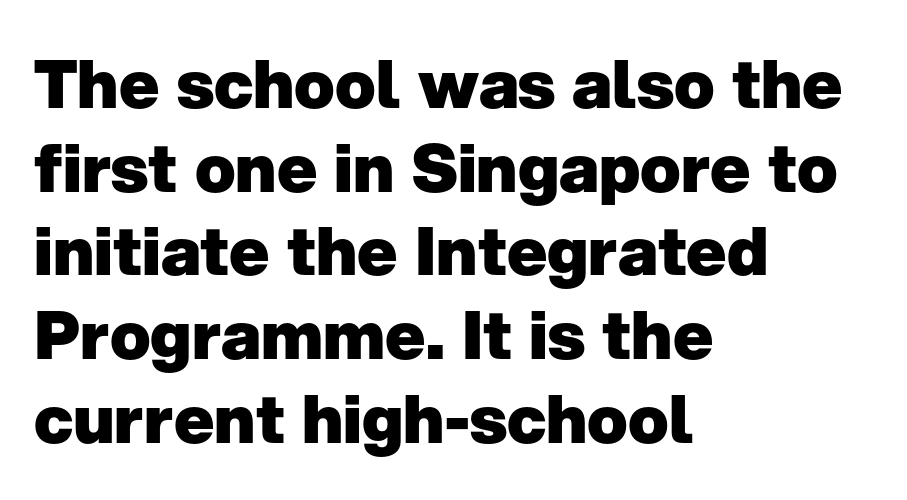
Q: Is the text bold? A: Yes.
Q: Is the text italic (slanted)? A: No, it is upright.
Q: Is the typeface a serif or a sans-serif typeface? A: Sans-serif.
Q: Is the text underlined? A: No.
Q: How is the paragraph aligned? A: Left-aligned.
Q: Is the spacing between letters normal or unusually wide? A: Normal.
Q: Is the spacing between lines tight, normal or loose? A: Normal.
Q: Width (condensed, normal, or wide)? A: Normal.
Q: Stroke contrast? A: Low.
Q: x-height? A: Medium.
Q: Monospaced? A: No.
